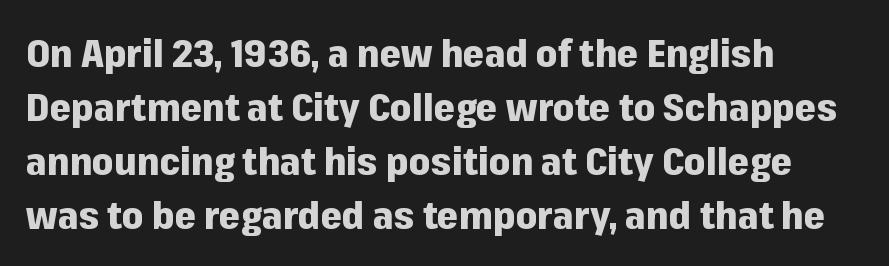
The designer went with a sans here, leaving each stem footless. Every letter is thick-stroked: bold, no question. The type is set solid horizontally, with unmodified tracking. Looks like regular typesetting: each glyph gets only the width it needs.
